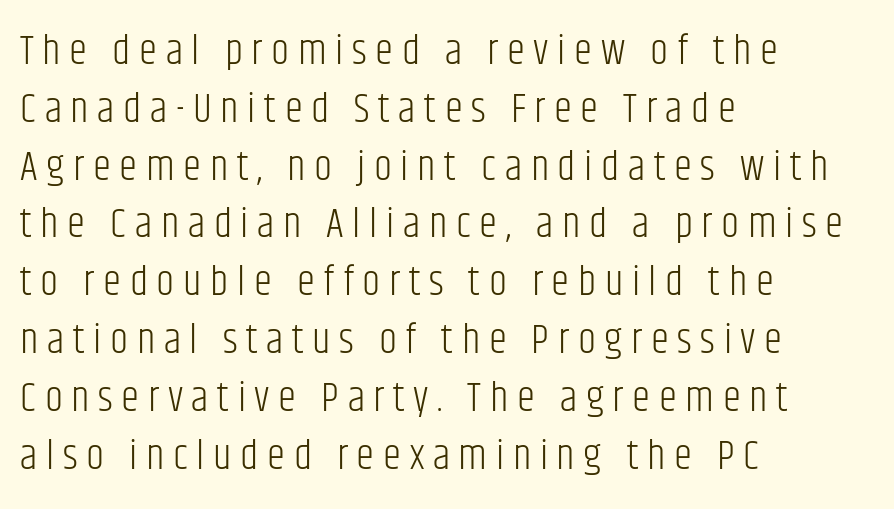
{"serif": "no", "italic": "no", "bold": "no", "weight": "light", "width": "condensed", "stroke_contrast": "low", "x_height": "large", "monospaced": "no", "underline": "no", "align": "left", "line_spacing": "normal", "line_spacing_ratio": 1.41, "letter_spacing": "wide", "letter_spacing_em": 0.21, "glyph_px": 41}
